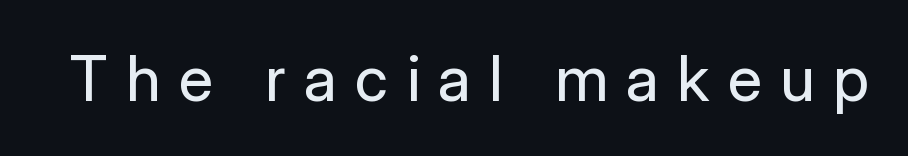
Q: Is the text bold? A: No.
Q: Is the text italic (slanted)? A: No, it is upright.
Q: Is the typeface a serif or a sans-serif typeface? A: Sans-serif.
Q: Is the text underlined? A: No.
Q: Is the spacing between letters normal or unusually wide? A: Unusually wide.
Q: Width (condensed, normal, or wide)? A: Normal.
Q: Stroke contrast? A: Low.
Q: x-height? A: Medium.
Q: Monospaced? A: No.
